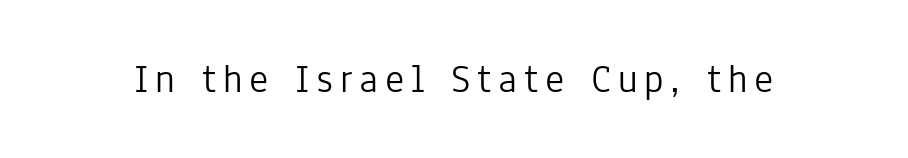
The image shows 41 px light, condensed sans-serif type, upright; set not underlined; low stroke contrast and a medium x-height.
